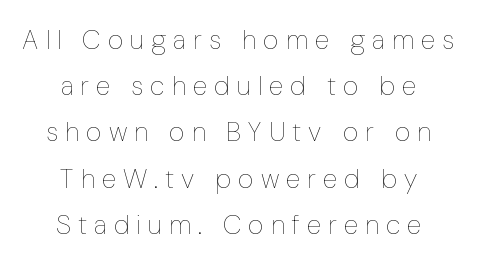
The paragraph shown floats in the horizontal middle. Tracking value appears strongly positive — letters spread wide. The passage shown is not bold in any degree. The font's upright variant was chosen for this text. Decoration check: the copy has no underline.
